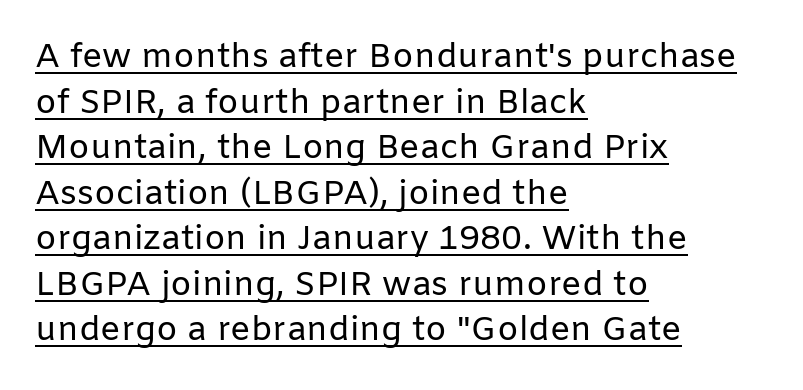
Q: Is the text bold? A: No.
Q: Is the text italic (slanted)? A: No, it is upright.
Q: Is the typeface a serif or a sans-serif typeface? A: Sans-serif.
Q: Is the text underlined? A: Yes.
Q: How is the paragraph aligned? A: Left-aligned.
Q: Is the spacing between letters normal or unusually wide? A: Normal.
Q: Is the spacing between lines tight, normal or loose? A: Normal.
Q: Width (condensed, normal, or wide)? A: Normal.
Q: Stroke contrast? A: Low.
Q: x-height? A: Medium.
Q: Monospaced? A: No.
